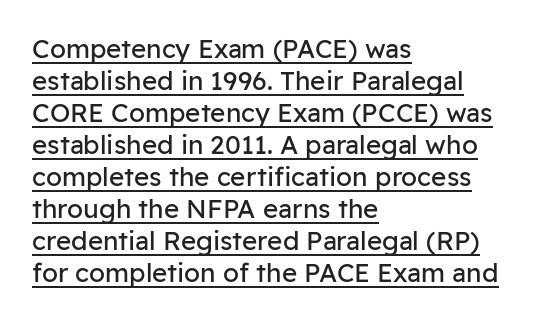
The image shows 26 px text type, upright; set left-aligned, line spacing 1.23x, normal letter spacing, underlined.
